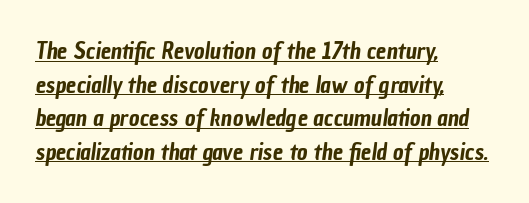
Q: Is the text underlined? A: Yes.
Q: How is the paragraph aligned? A: Left-aligned.
Q: Is the spacing between letters normal or unusually wide? A: Normal.
Q: Is the spacing between lines tight, normal or loose? A: Normal.
